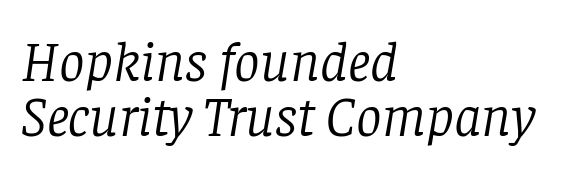
Q: Is the text bold? A: No.
Q: Is the text italic (slanted)? A: Yes, it leans right by about 8 degrees.
Q: Is the typeface a serif or a sans-serif typeface? A: Serif.
Q: Is the text underlined? A: No.
Q: How is the paragraph aligned? A: Left-aligned.
Q: Is the spacing between letters normal or unusually wide? A: Normal.
Q: Is the spacing between lines tight, normal or loose? A: Tight.
Q: Width (condensed, normal, or wide)? A: Normal.
Q: Stroke contrast? A: Low.
Q: x-height? A: Large.
Q: Monospaced? A: No.
